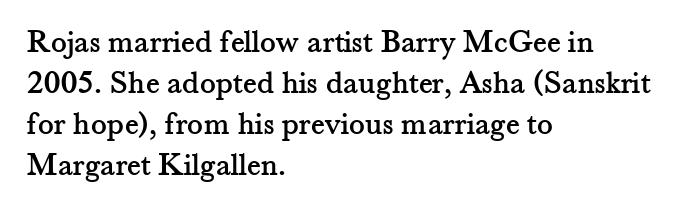
The image shows 33 px serif type, upright; set left-aligned, line spacing 1.24x, normal letter spacing, not underlined; medium stroke contrast and a small x-height.
